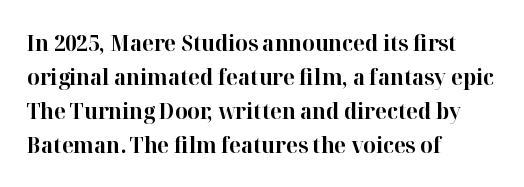
Q: Is the text bold? A: Yes.
Q: Is the text italic (slanted)? A: No, it is upright.
Q: Is the text underlined? A: No.
Q: How is the paragraph aligned? A: Left-aligned.
Q: Is the spacing between letters normal or unusually wide? A: Normal.
Q: Is the spacing between lines tight, normal or loose? A: Normal.
